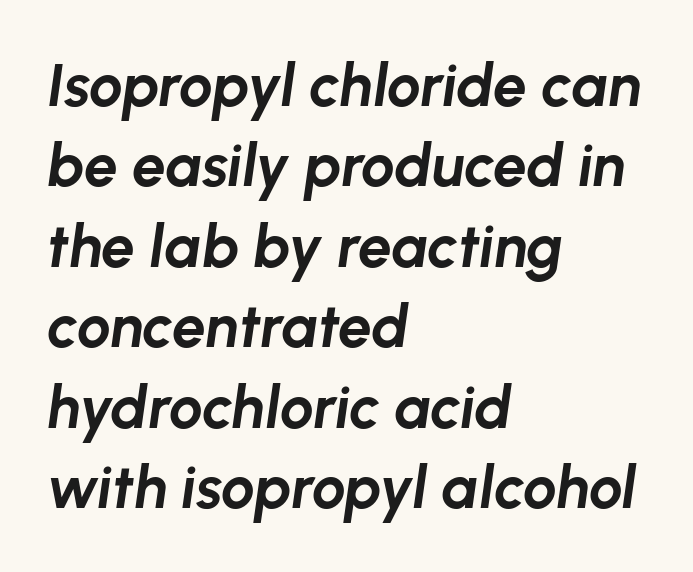
The glyphs have the mass of a bold cut. Style check: oblique. Is this a fixed-width face? No — the glyphs have proportional, varying widths. Does the leading feel generous? No, just average.
